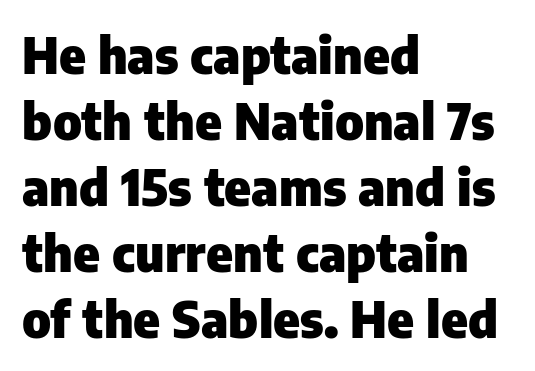
Q: Is the text bold? A: Yes.
Q: Is the text italic (slanted)? A: No, it is upright.
Q: Is the typeface a serif or a sans-serif typeface? A: Sans-serif.
Q: Is the text underlined? A: No.
Q: How is the paragraph aligned? A: Left-aligned.
Q: Is the spacing between letters normal or unusually wide? A: Normal.
Q: Is the spacing between lines tight, normal or loose? A: Normal.
Q: Width (condensed, normal, or wide)? A: Normal.
Q: Stroke contrast? A: Low.
Q: x-height? A: Medium.
Q: Monospaced? A: No.
